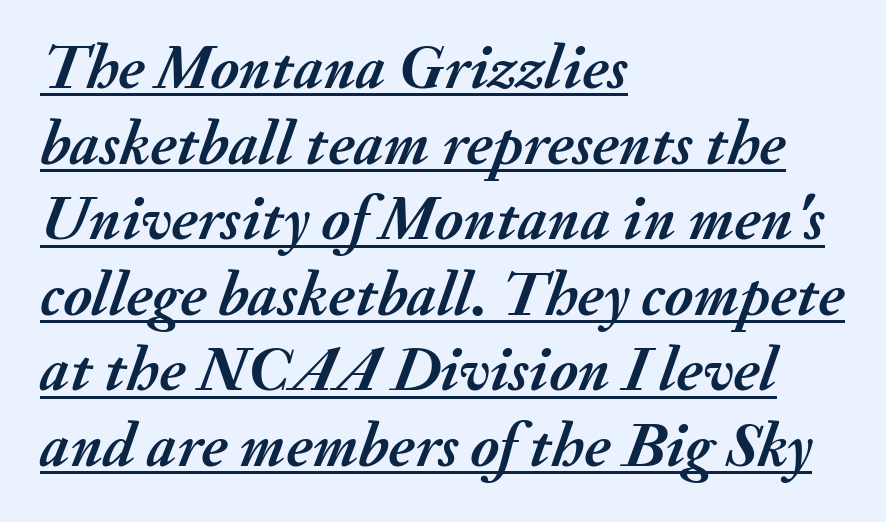
{"italic": "yes", "lean": "right", "slant_degrees": 20, "bold": "yes", "weight": "semibold", "width": "normal", "stroke_contrast": "medium", "x_height": "small", "monospaced": "no", "underline": "yes", "align": "left", "line_spacing_ratio": 1.2, "letter_spacing": "normal", "letter_spacing_em": 0.0, "glyph_px": 63}
